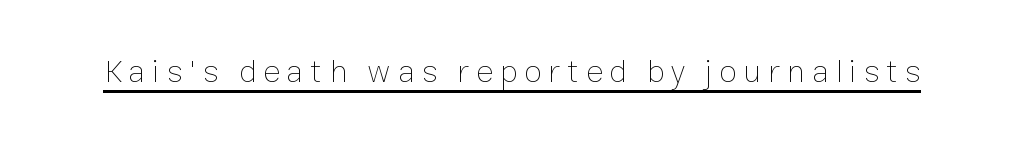
The image shows 32 px thin type, upright; set unusually wide letter spacing (+0.22 em), underlined; low stroke contrast and a medium x-height.
